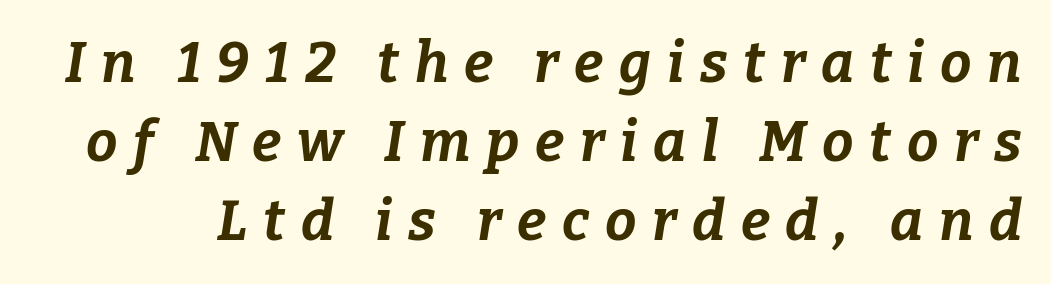
Q: Is the text bold? A: Yes.
Q: Is the text italic (slanted)? A: Yes, it leans right by about 9 degrees.
Q: Is the text underlined? A: No.
Q: Is the spacing between letters normal or unusually wide? A: Unusually wide.
Q: Is the spacing between lines tight, normal or loose? A: Normal.
Q: Width (condensed, normal, or wide)? A: Normal.
Q: Stroke contrast? A: Low.
Q: x-height? A: Medium.
Q: Monospaced? A: No.
